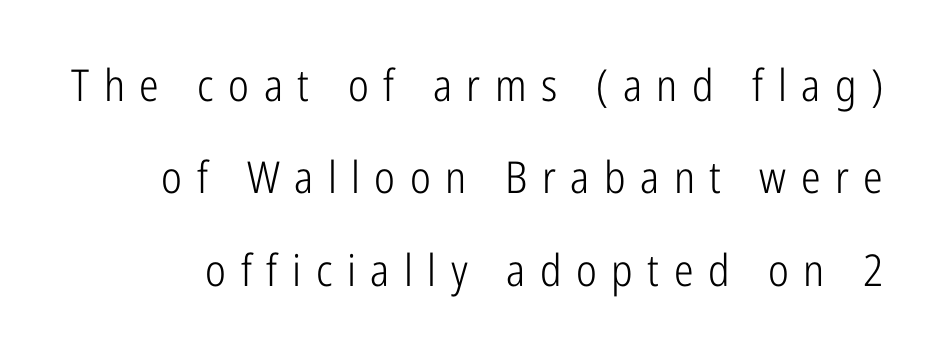
Q: Is the text bold? A: No.
Q: Is the text italic (slanted)? A: No, it is upright.
Q: Is the typeface a serif or a sans-serif typeface? A: Sans-serif.
Q: Is the text underlined? A: No.
Q: Is the spacing between letters normal or unusually wide? A: Unusually wide.
Q: Is the spacing between lines tight, normal or loose? A: Loose.
Q: Width (condensed, normal, or wide)? A: Condensed.
Q: Stroke contrast? A: Low.
Q: x-height? A: Medium.
Q: Monospaced? A: No.
